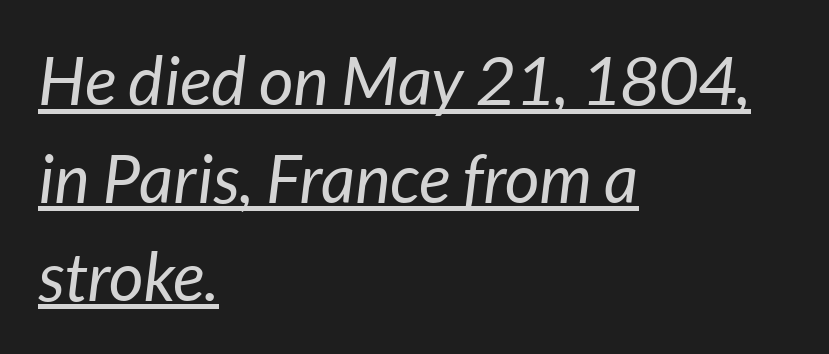
Q: Is the text bold? A: No.
Q: Is the text italic (slanted)? A: Yes, it leans right by about 7 degrees.
Q: Is the text underlined? A: Yes.
Q: How is the paragraph aligned? A: Left-aligned.
Q: Is the spacing between letters normal or unusually wide? A: Normal.
Q: Is the spacing between lines tight, normal or loose? A: Normal.
Q: Width (condensed, normal, or wide)? A: Normal.
Q: Stroke contrast? A: Low.
Q: x-height? A: Medium.
Q: Monospaced? A: No.
